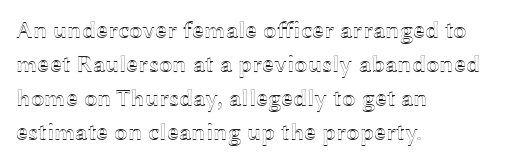
Q: Is the text italic (slanted)? A: No, it is upright.
Q: Is the text underlined? A: No.
Q: How is the paragraph aligned? A: Left-aligned.
Q: Is the spacing between letters normal or unusually wide? A: Normal.
Q: Is the spacing between lines tight, normal or loose? A: Normal.
